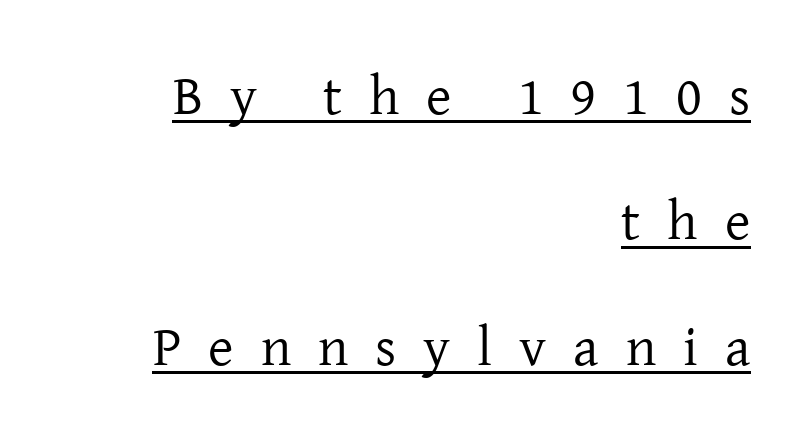
{"serif": "yes", "italic": "no", "bold": "no", "weight": "regular", "width": "normal", "stroke_contrast": "low", "x_height": "medium", "monospaced": "no", "underline": "yes", "align": "right", "line_spacing": "loose", "line_spacing_ratio": 2.28, "letter_spacing": "wide", "letter_spacing_em": 0.49, "glyph_px": 55}
